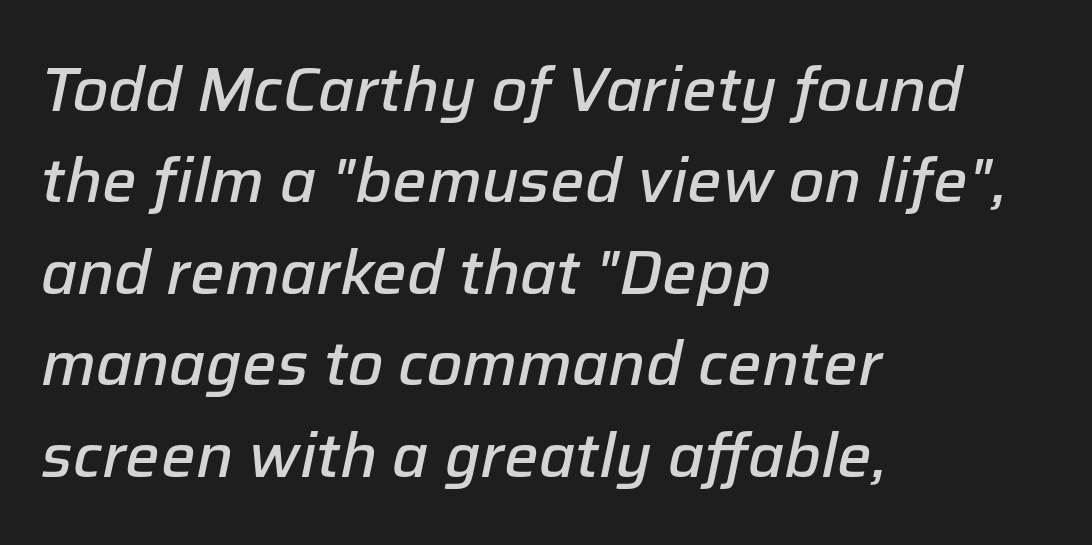
In CSS terms this would be text-align: left. This rendering features lettering with no underline. Nobody touched the tracking dial on this one. These lines were composed using italics. Here the designer chose a conventional face with non-uniform glyph widths. Does the leading feel generous? No, just average.
